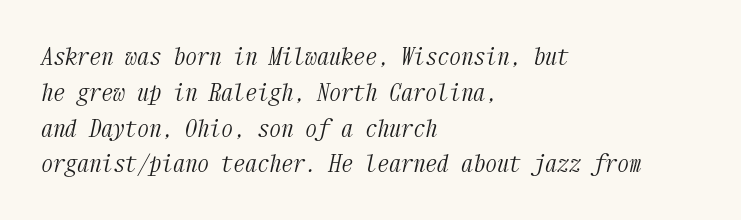
Q: Is the text bold? A: No.
Q: Is the text italic (slanted)? A: Yes, it leans right by about 12 degrees.
Q: Is the text underlined? A: No.
Q: How is the paragraph aligned? A: Left-aligned.
Q: Is the spacing between letters normal or unusually wide? A: Normal.
Q: Is the spacing between lines tight, normal or loose? A: Normal.
